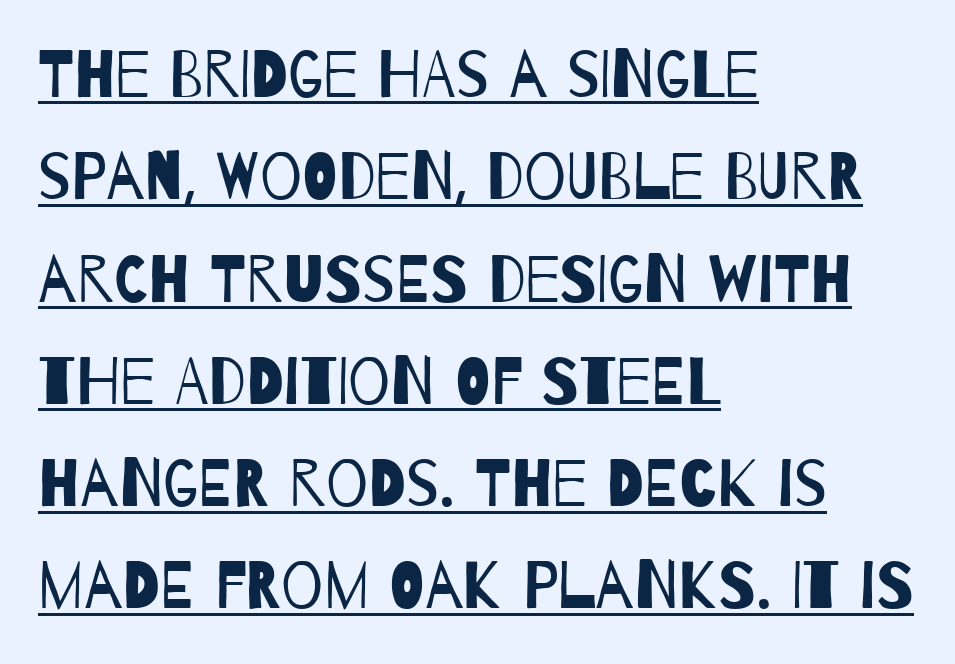
The image shows 66 px regular-weight, condensed sans-serif type; set left-aligned, normal line spacing (1.55x), normal letter spacing, underlined; low stroke contrast and a large x-height.
